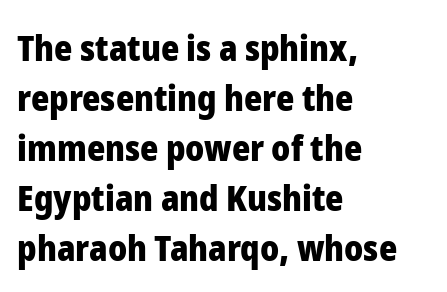
The image shows 35 px heavy sans-serif type, upright; set left-aligned, normal line spacing (1.43x), normal letter spacing, not underlined; low stroke contrast and a medium x-height.
